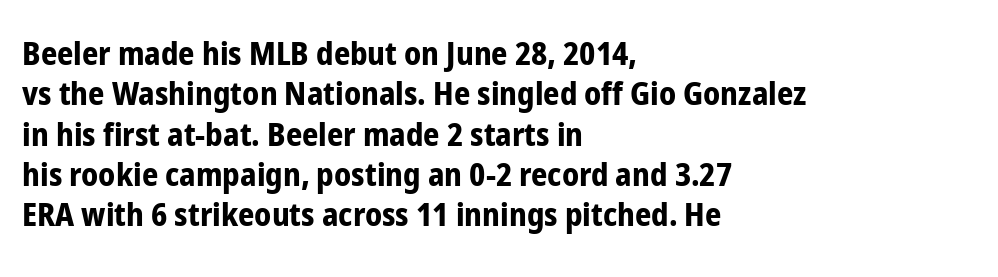
The image shows 32 px bold, condensed sans-serif type, upright; set left-aligned, normal line spacing (1.26x), normal letter spacing, not underlined; low stroke contrast and a medium x-height.
